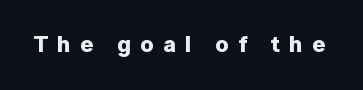
Q: Is the text bold? A: Yes.
Q: Is the text italic (slanted)? A: No, it is upright.
Q: Is the text underlined? A: No.
Q: Is the spacing between letters normal or unusually wide? A: Unusually wide.
